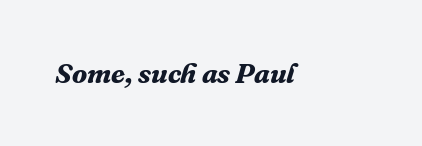
The image shows 28 px bold serif type, italic (leaning right); set normal letter spacing, not underlined; medium stroke contrast and a medium x-height.
